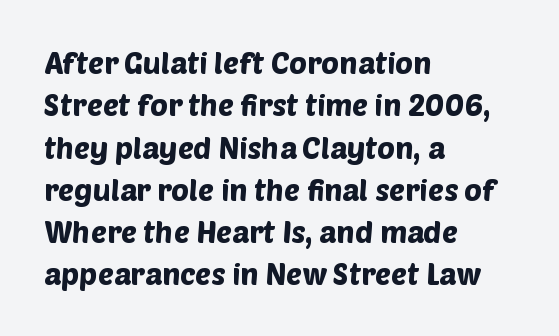
Character widths vary here, with narrow letters taking less room than wide ones. Students, note that the glyphs here touch the page at normal intervals. The glyphs are unaccompanied by any horizontal stroke below them. Typographically, this falls in the sans-serif category.
